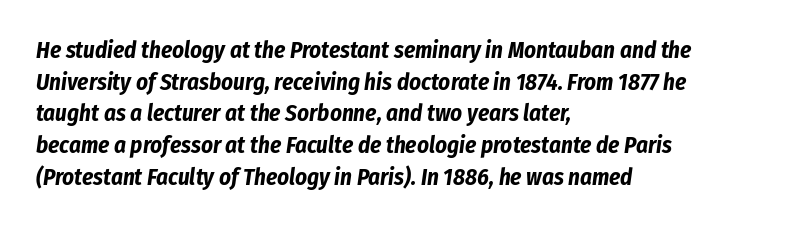
Normally led — the rows are evenly, conventionally spaced. The glyphs have the mass of a bold cut. Looking at the ascenders, they clearly lean. The lines are quadded left. Students, note that the glyphs here touch the page at normal intervals. Letters rest on an invisible, unmarked baseline.
